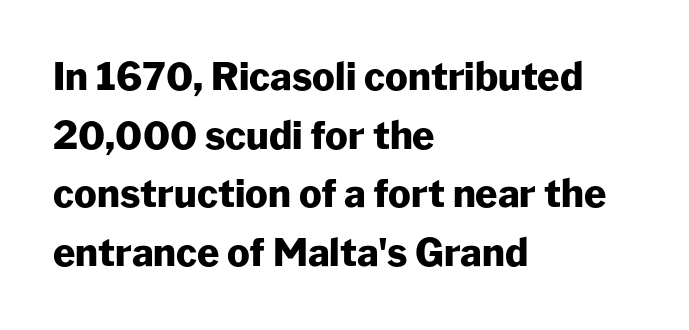
Is this a fixed-width face? No — the glyphs have proportional, varying widths. Serif or sans? Sans — the stroke terminals are bare. This rendering uses left alignment, leaving the right contour irregular. Only glyphs here, with clear space below each row. Heft: maximum for text — a bold. The letters stand upright; this is a roman face.
